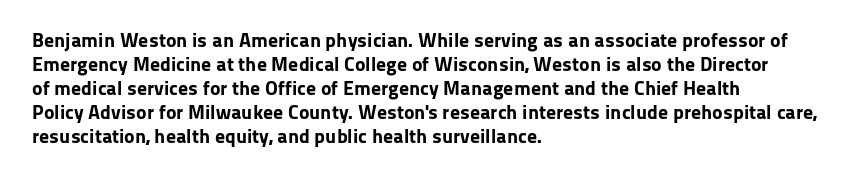
Q: Is the text bold? A: Yes.
Q: Is the text italic (slanted)? A: No, it is upright.
Q: Is the text underlined? A: No.
Q: How is the paragraph aligned? A: Left-aligned.
Q: Is the spacing between letters normal or unusually wide? A: Normal.
